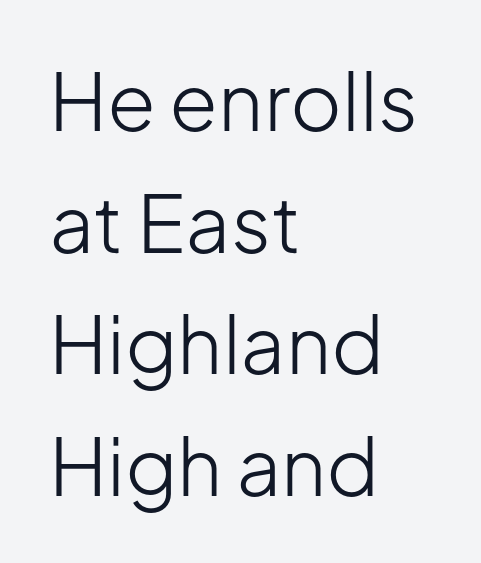
Q: Is the text bold? A: No.
Q: Is the text italic (slanted)? A: No, it is upright.
Q: Is the typeface a serif or a sans-serif typeface? A: Sans-serif.
Q: Is the text underlined? A: No.
Q: How is the paragraph aligned? A: Left-aligned.
Q: Is the spacing between letters normal or unusually wide? A: Normal.
Q: Is the spacing between lines tight, normal or loose? A: Normal.
Q: Width (condensed, normal, or wide)? A: Normal.
Q: Stroke contrast? A: Low.
Q: x-height? A: Medium.
Q: Monospaced? A: No.
